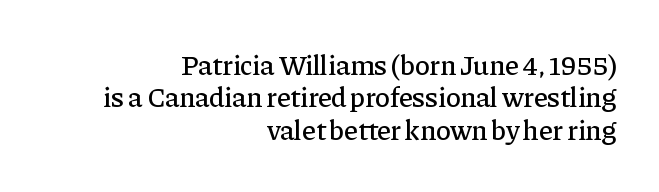
Q: Is the text italic (slanted)? A: No, it is upright.
Q: Is the typeface a serif or a sans-serif typeface? A: Serif.
Q: Is the text underlined? A: No.
Q: How is the paragraph aligned? A: Right-aligned.
Q: Is the spacing between letters normal or unusually wide? A: Normal.
Q: Width (condensed, normal, or wide)? A: Normal.
Q: Stroke contrast? A: Low.
Q: x-height? A: Medium.
Q: Monospaced? A: No.
